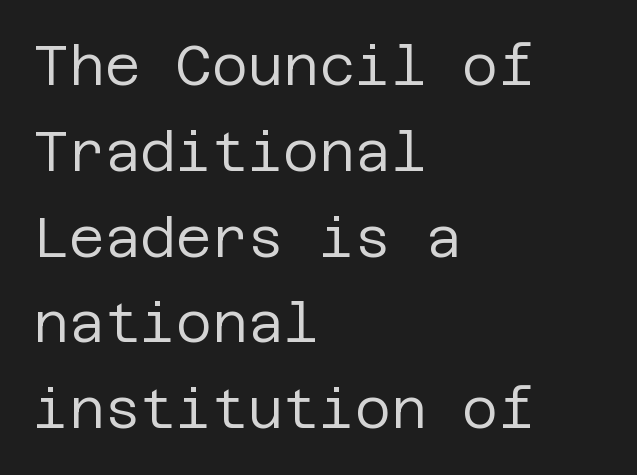
{"serif": "no", "italic": "no", "bold": "no", "weight": "regular", "width": "normal", "stroke_contrast": "low", "x_height": "large", "underline": "no", "align": "left", "line_spacing": "normal", "line_spacing_ratio": 1.56, "letter_spacing": "normal", "letter_spacing_em": 0.0, "glyph_px": 55}
